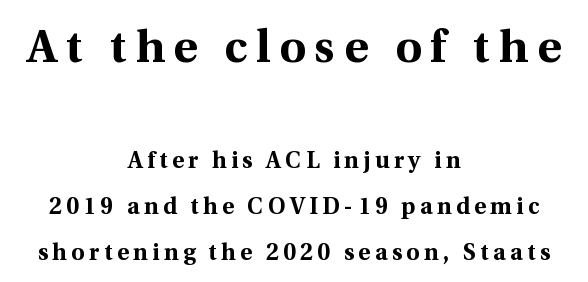
Between these two stacked blocks, the higher one wins on size. This sample trades compactness for vertical openness between lines. This rendering employs a face with finishing strokes, i.e., a serif. Heft: maximum for text — a bold. A typesetter would call this proportional, since set widths differ per character.
